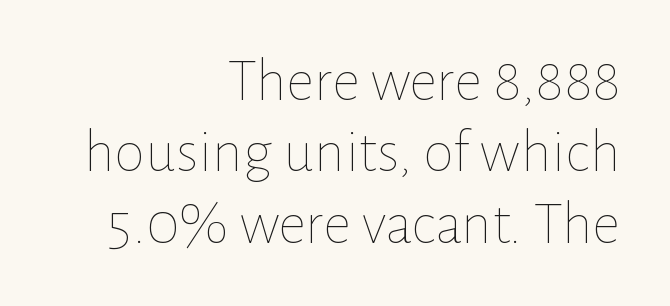
The image shows 62 px thin type, upright; set right-aligned, tight line spacing (1.15x), normal letter spacing, not underlined; low stroke contrast and a medium x-height.
